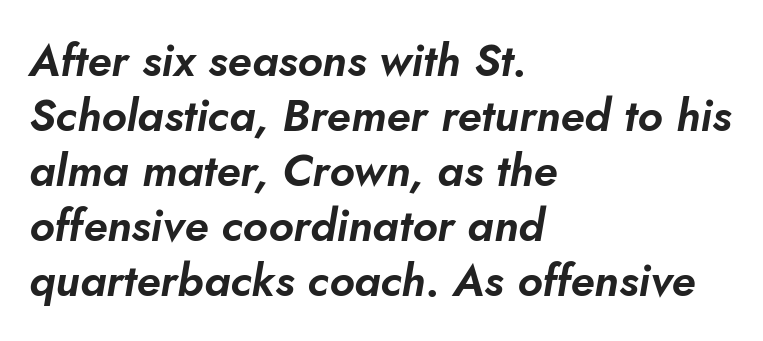
Q: Is the text italic (slanted)? A: Yes, it leans right by about 10 degrees.
Q: Is the text underlined? A: No.
Q: How is the paragraph aligned? A: Left-aligned.
Q: Is the spacing between letters normal or unusually wide? A: Normal.
Q: Width (condensed, normal, or wide)? A: Normal.
Q: Stroke contrast? A: Low.
Q: x-height? A: Small.
Q: Monospaced? A: No.
